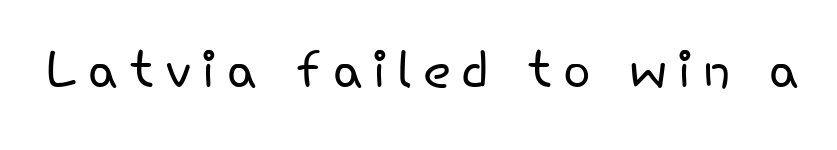
{"serif": "no", "italic": "no", "bold": "no", "weight": "light", "width": "normal", "stroke_contrast": "low", "x_height": "small", "monospaced": "no", "underline": "no", "glyph_px": 73}
